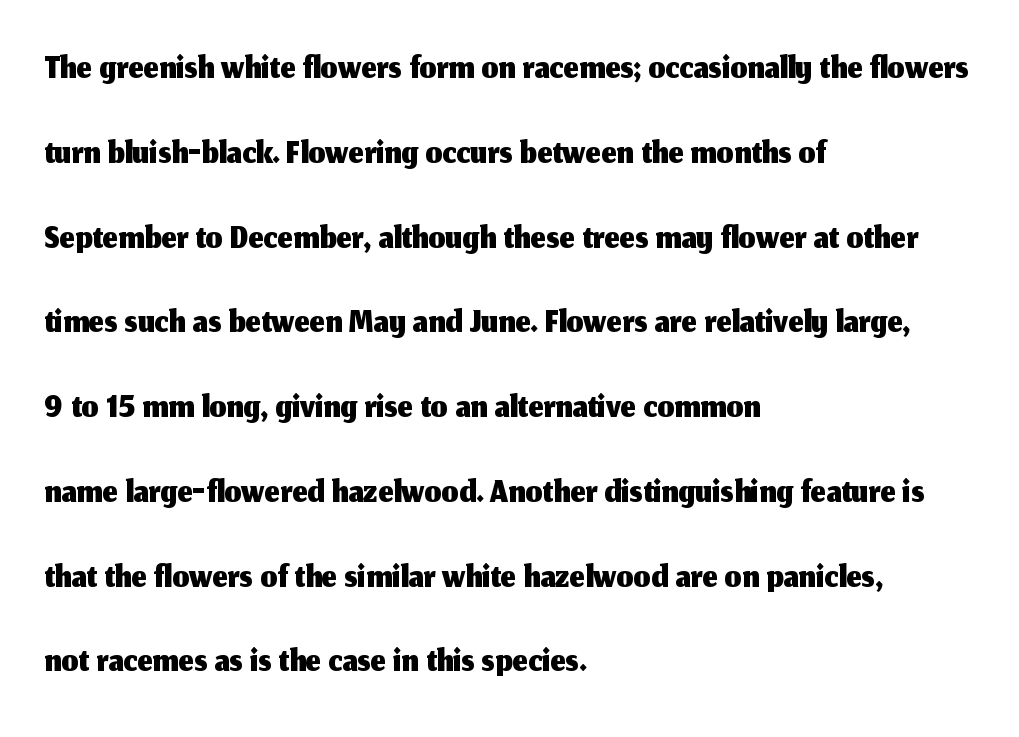
{"serif": "no", "italic": "no", "width": "normal", "stroke_contrast": "medium", "x_height": "medium", "monospaced": "no", "underline": "no", "align": "left", "line_spacing": "normal", "line_spacing_ratio": 1.57, "letter_spacing": "normal", "letter_spacing_em": 0.0, "glyph_px": 54}
